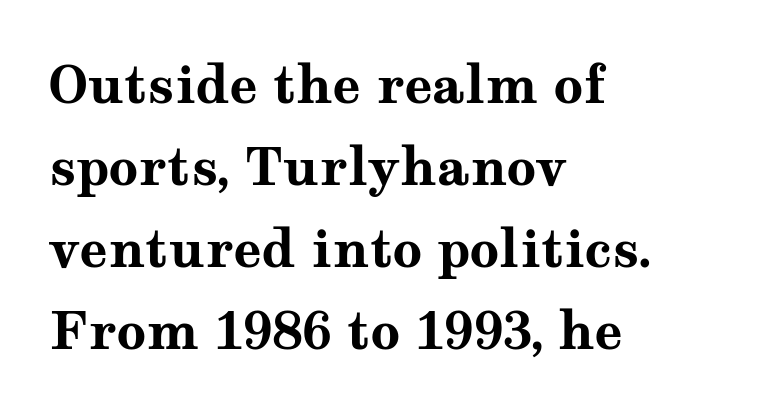
Q: Is the text bold? A: Yes.
Q: Is the text italic (slanted)? A: No, it is upright.
Q: Is the typeface a serif or a sans-serif typeface? A: Serif.
Q: Is the text underlined? A: No.
Q: How is the paragraph aligned? A: Left-aligned.
Q: Is the spacing between letters normal or unusually wide? A: Normal.
Q: Is the spacing between lines tight, normal or loose? A: Normal.
Q: Width (condensed, normal, or wide)? A: Wide.
Q: Stroke contrast? A: Medium.
Q: x-height? A: Medium.
Q: Monospaced? A: No.
